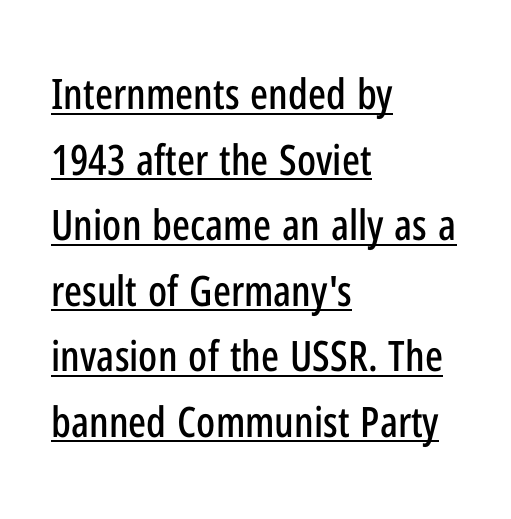
I'd call this a sans setting — the letters go barefoot. Note the varied advance widths — an 'i' is clearly narrower than an 'm'. Glyph-to-glyph distance matches everyday printed text. The passage shown is underscored from start to finish. Typeset ragged right — the left edge is the straight one. Tall strokes in this sample are plumb rather than angled.
